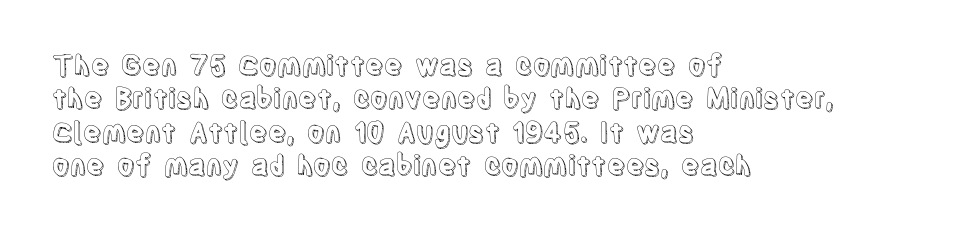
The specimen reads as upright at a glance. The words here are not underlined. Horizontal alignment here is leftward, the default for most running prose. The gaps between neighbouring characters are ordinary and unremarkable.
